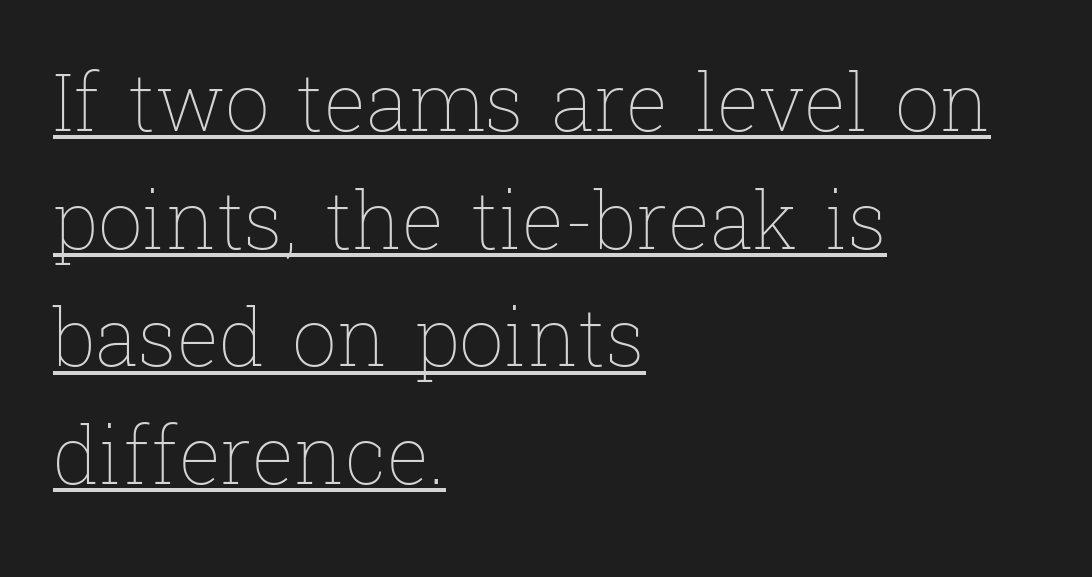
Q: Is the text bold? A: No.
Q: Is the text italic (slanted)? A: No, it is upright.
Q: Is the text underlined? A: Yes.
Q: How is the paragraph aligned? A: Left-aligned.
Q: Is the spacing between letters normal or unusually wide? A: Normal.
Q: Is the spacing between lines tight, normal or loose? A: Normal.
Q: Width (condensed, normal, or wide)? A: Normal.
Q: Stroke contrast? A: Low.
Q: x-height? A: Medium.
Q: Monospaced? A: No.
